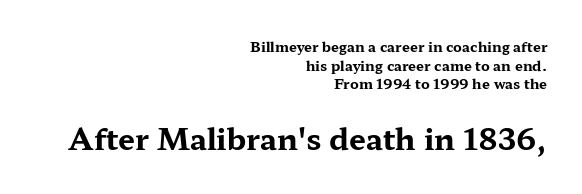
Q: Is the text bold? A: Yes.
Q: Is the text italic (slanted)? A: No, it is upright.
Q: Is the typeface a serif or a sans-serif typeface? A: Serif.
Q: Is the text underlined? A: No.
Q: How is the paragraph aligned? A: Right-aligned.
Q: Is the spacing between letters normal or unusually wide? A: Normal.
Q: Is the spacing between lines tight, normal or loose? A: Normal.
Q: Which block of text is set in a larger size, the first (top) or the second (bottom)? A: The second (bottom) one.
Q: Width (condensed, normal, or wide)? A: Wide.
Q: Stroke contrast? A: Medium.
Q: x-height? A: Medium.
Q: Monospaced? A: No.
